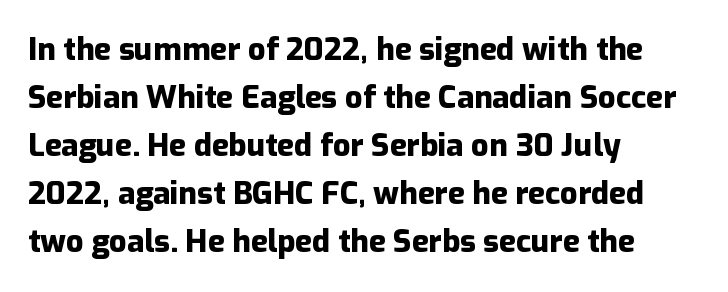
{"serif": "no", "italic": "no", "bold": "yes", "weight": "heavy", "width": "normal", "stroke_contrast": "low", "x_height": "medium", "monospaced": "no", "underline": "no", "align": "left", "line_spacing": "normal", "line_spacing_ratio": 1.55, "letter_spacing": "normal", "letter_spacing_em": 0.0, "glyph_px": 31}
